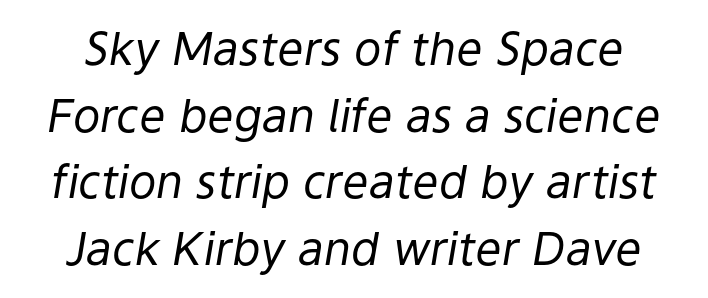
Vertically, the passage feels balanced, rows spaced as you'd expect. Stroke mass is kept to a normal reading level or below. Glyph-to-glyph distance matches everyday printed text. This rendering features lettering with no underline. Rendered with sloped, italic letterforms.
